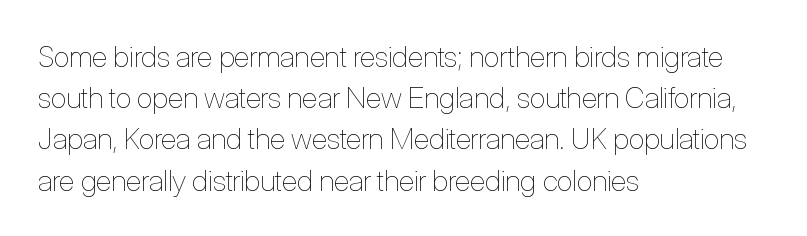
{"italic": "no", "bold": "no", "weight": "thin", "width": "condensed", "stroke_contrast": "low", "x_height": "medium", "monospaced": "no", "underline": "no", "align": "left", "line_spacing": "normal", "line_spacing_ratio": 1.42, "letter_spacing": "normal", "letter_spacing_em": 0.0, "glyph_px": 29}
